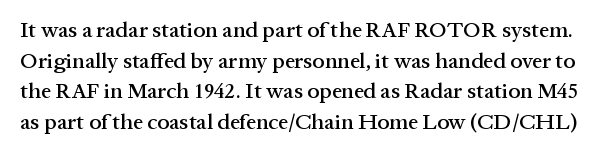
The image shows 22 px text type, upright; set normal line spacing (1.39x), normal letter spacing, not underlined.
